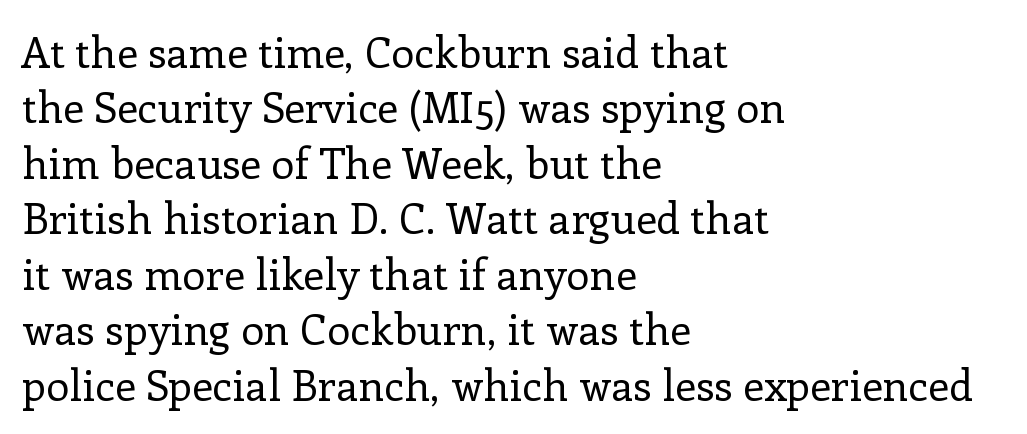
Q: Is the text bold? A: No.
Q: Is the text italic (slanted)? A: No, it is upright.
Q: Is the typeface a serif or a sans-serif typeface? A: Serif.
Q: Is the text underlined? A: No.
Q: How is the paragraph aligned? A: Left-aligned.
Q: Is the spacing between letters normal or unusually wide? A: Normal.
Q: Is the spacing between lines tight, normal or loose? A: Normal.
Q: Width (condensed, normal, or wide)? A: Normal.
Q: Stroke contrast? A: Low.
Q: x-height? A: Medium.
Q: Monospaced? A: No.
